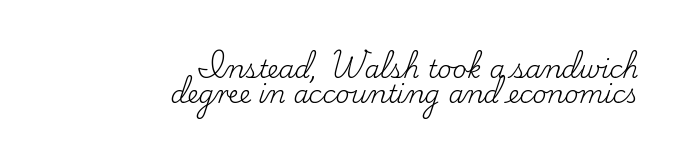
Q: Is the text bold? A: No.
Q: Is the text italic (slanted)? A: Yes.
Q: Is the text underlined? A: No.
Q: How is the paragraph aligned? A: Right-aligned.
Q: Is the spacing between letters normal or unusually wide? A: Normal.
Q: Is the spacing between lines tight, normal or loose? A: Tight.
